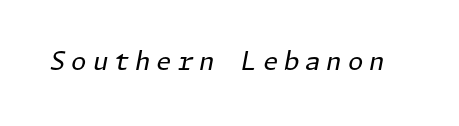
{"italic": "yes", "lean": "right", "slant_degrees": 11, "bold": "no", "underline": "no", "letter_spacing": "wide", "letter_spacing_em": 0.23, "glyph_px": 25}
